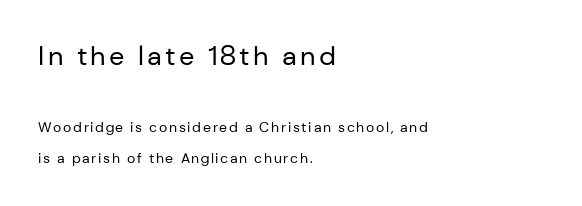
Unmarked baselines from the first word to the last. Posture: upright roman. Teacher's note: observe the even left margin — that is flush-left alignment. The designer gave the opening block more size than the closing block. Is there much room between lines? Yes — plenty of vertical air separates them.
